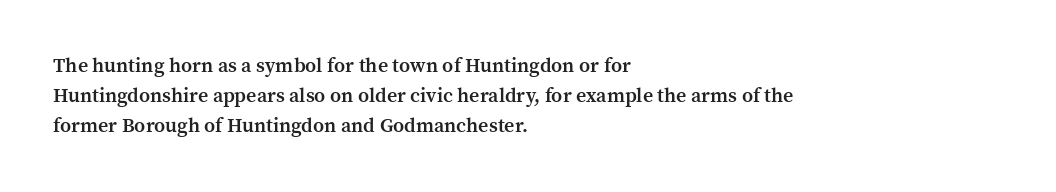
The image shows 20 px text type, upright; set left-aligned, normal line spacing (1.5x), normal letter spacing, not underlined.
